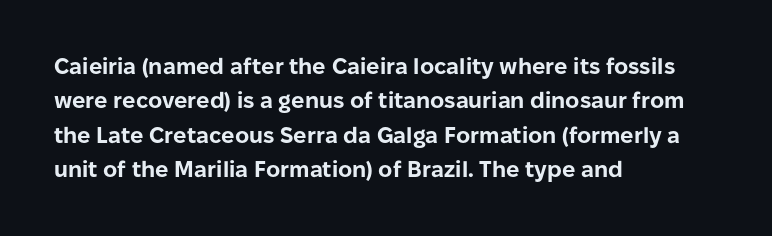
Q: Is the text bold? A: Yes.
Q: Is the text italic (slanted)? A: No, it is upright.
Q: Is the text underlined? A: No.
Q: How is the paragraph aligned? A: Left-aligned.
Q: Is the spacing between letters normal or unusually wide? A: Normal.
Q: Is the spacing between lines tight, normal or loose? A: Normal.
